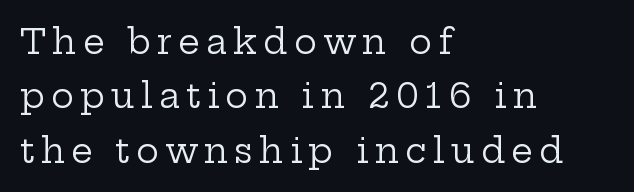
{"serif": "yes", "italic": "no", "bold": "no", "weight": "regular", "width": "wide", "stroke_contrast": "low", "x_height": "medium", "monospaced": "no", "underline": "no", "align": "left", "line_spacing": "normal", "line_spacing_ratio": 1.6, "glyph_px": 34}
